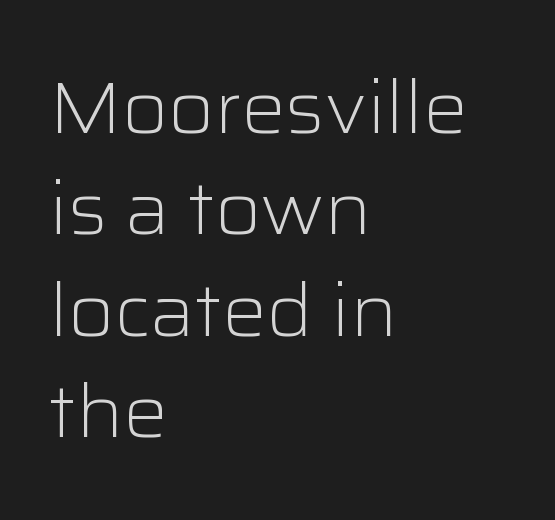
Q: Is the text bold? A: No.
Q: Is the text italic (slanted)? A: No, it is upright.
Q: Is the typeface a serif or a sans-serif typeface? A: Sans-serif.
Q: Is the text underlined? A: No.
Q: How is the paragraph aligned? A: Left-aligned.
Q: Is the spacing between letters normal or unusually wide? A: Normal.
Q: Is the spacing between lines tight, normal or loose? A: Normal.
Q: Width (condensed, normal, or wide)? A: Normal.
Q: Stroke contrast? A: Low.
Q: x-height? A: Medium.
Q: Monospaced? A: No.
